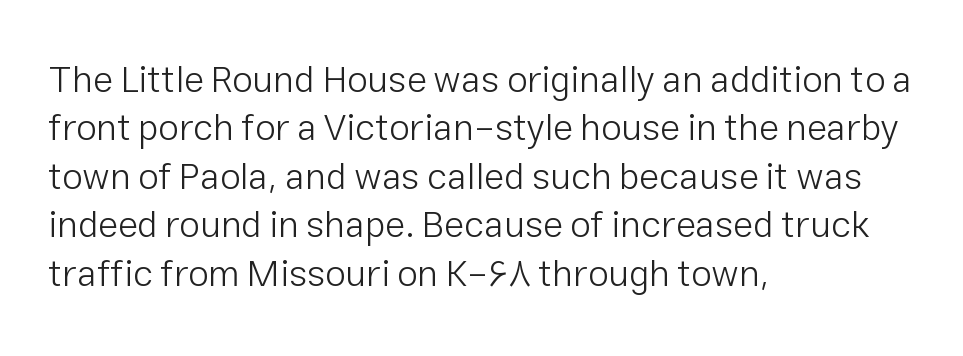
The image shows 37 px light sans-serif type, upright; set left-aligned, normal line spacing (1.31x), normal letter spacing, not underlined; low stroke contrast and a medium x-height.
